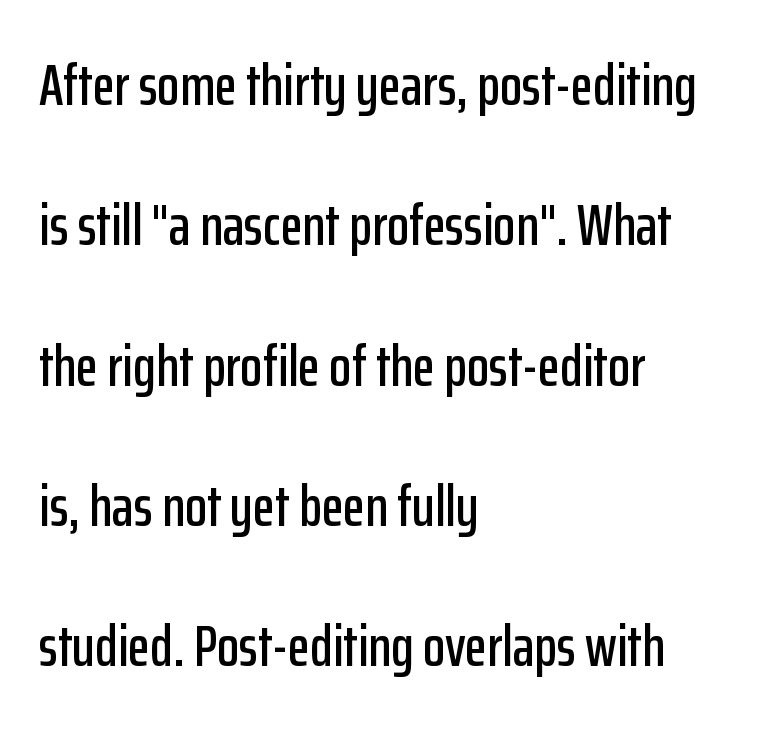
The image shows 58 px condensed sans-serif type, upright; set left-aligned, loose line spacing (2.42x), normal letter spacing, not underlined; low stroke contrast and a medium x-height.
